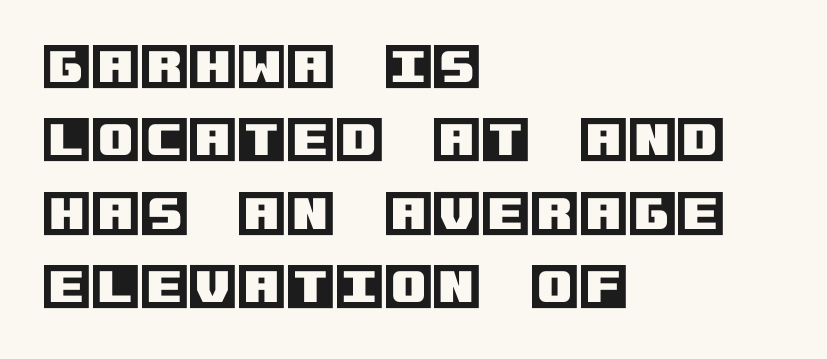
The image shows 50 px text type, upright; set left-aligned, normal line spacing (1.47x), normal letter spacing, not underlined; a large x-height.
